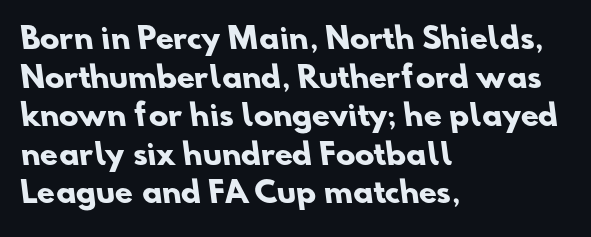
Q: Is the text bold? A: Yes.
Q: Is the typeface a serif or a sans-serif typeface? A: Sans-serif.
Q: Is the text underlined? A: No.
Q: How is the paragraph aligned? A: Left-aligned.
Q: Is the spacing between letters normal or unusually wide? A: Normal.
Q: Is the spacing between lines tight, normal or loose? A: Normal.
Q: Width (condensed, normal, or wide)? A: Normal.
Q: Stroke contrast? A: Low.
Q: x-height? A: Small.
Q: Monospaced? A: No.
